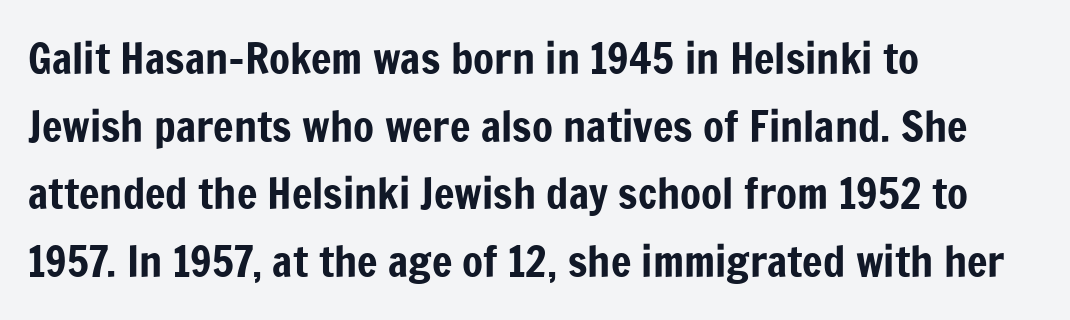
The image shows 43 px condensed sans-serif type, upright; set left-aligned, normal line spacing (1.57x), normal letter spacing, not underlined; low stroke contrast and a medium x-height.
